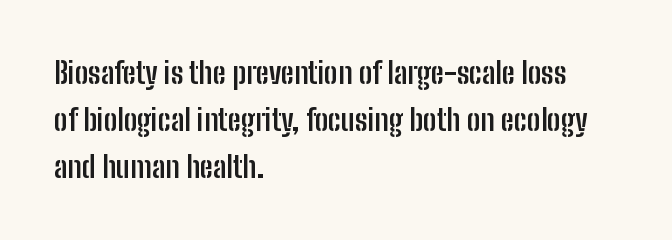
The type family on display is of the sans-serif kind. The lines in this sample share a left origin and differ only in where they stop. A normal amount of white space separates one row of letters from the next. Nope, not italic — everything's standing straight.
